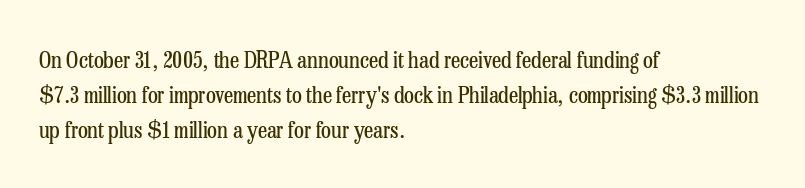
Q: Is the text bold? A: No.
Q: Is the text italic (slanted)? A: No, it is upright.
Q: Is the text underlined? A: No.
Q: How is the paragraph aligned? A: Left-aligned.
Q: Is the spacing between letters normal or unusually wide? A: Normal.
Q: Is the spacing between lines tight, normal or loose? A: Normal.
